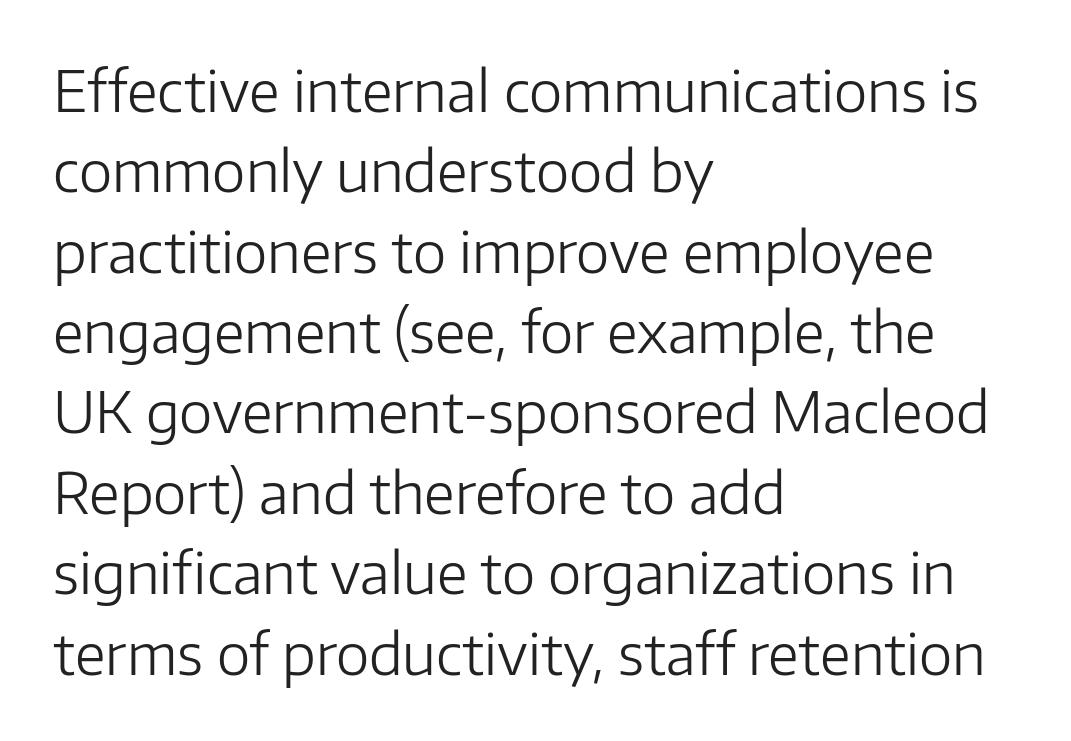
{"serif": "no", "italic": "no", "bold": "no", "weight": "light", "width": "normal", "stroke_contrast": "low", "x_height": "medium", "monospaced": "no", "underline": "no", "align": "left", "line_spacing": "normal", "line_spacing_ratio": 1.41, "letter_spacing": "normal", "letter_spacing_em": 0.0, "glyph_px": 57}
